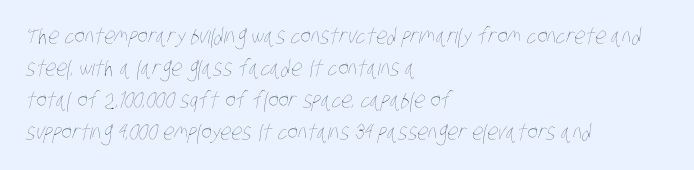
{"bold": "no", "underline": "no", "align": "left", "line_spacing": "normal", "line_spacing_ratio": 1.46, "letter_spacing": "normal", "letter_spacing_em": 0.0, "glyph_px": 22}
